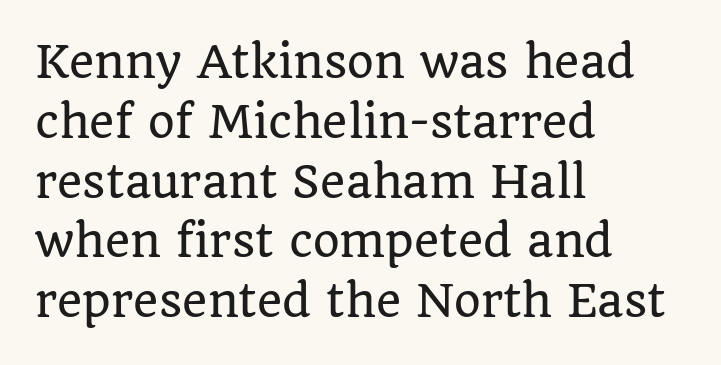
The image shows 43 px serif type, upright; set left-aligned, normal line spacing (1.39x), normal letter spacing, not underlined; low stroke contrast and a large x-height.
